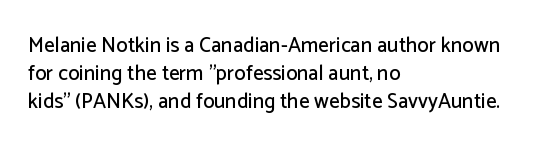
If you measured baseline to baseline, you'd find a middling distance. Descenders are the only things crossing below the line. The lines in this sample share a left origin and differ only in where they stop. Letter spacing: default. Quick note: not italic, upright.
